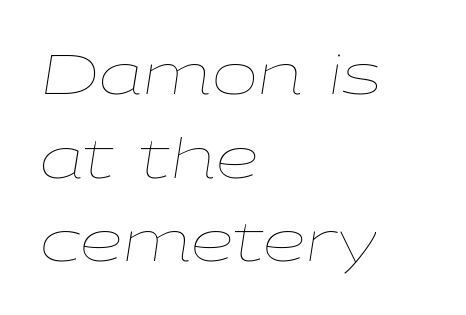
The image shows 55 px thin, wide type, italic (leaning right); set left-aligned, normal line spacing (1.52x), normal letter spacing, not underlined; low stroke contrast and a medium x-height.
